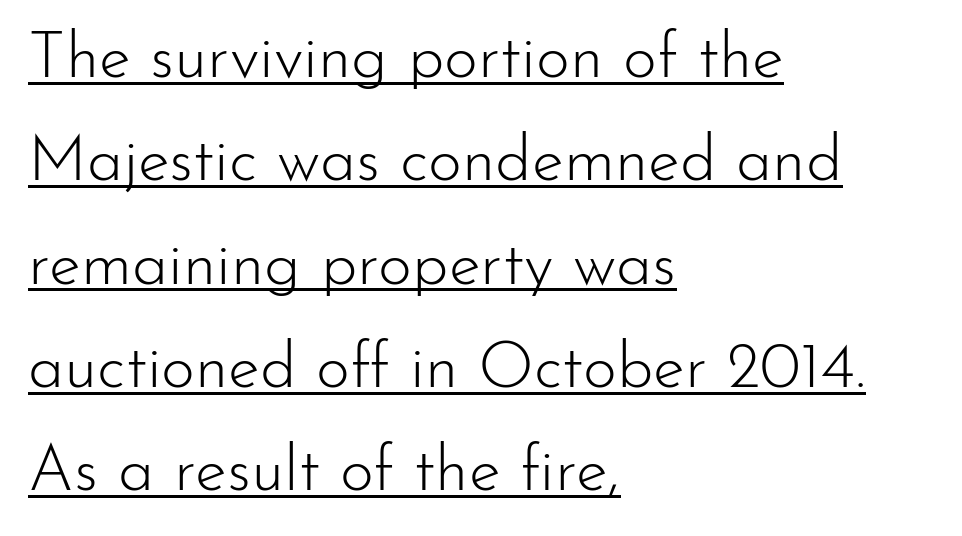
{"serif": "no", "italic": "no", "bold": "no", "weight": "light", "width": "normal", "stroke_contrast": "low", "x_height": "small", "monospaced": "no", "underline": "yes", "align": "left", "line_spacing": "normal", "line_spacing_ratio": 1.59, "letter_spacing": "normal", "letter_spacing_em": 0.0, "glyph_px": 65}
